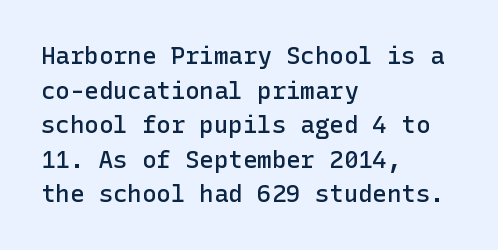
{"italic": "no", "bold": "semi", "underline": "no", "align": "left", "line_spacing": "normal", "line_spacing_ratio": 1.44, "letter_spacing": "normal", "letter_spacing_em": 0.0, "glyph_px": 24}
